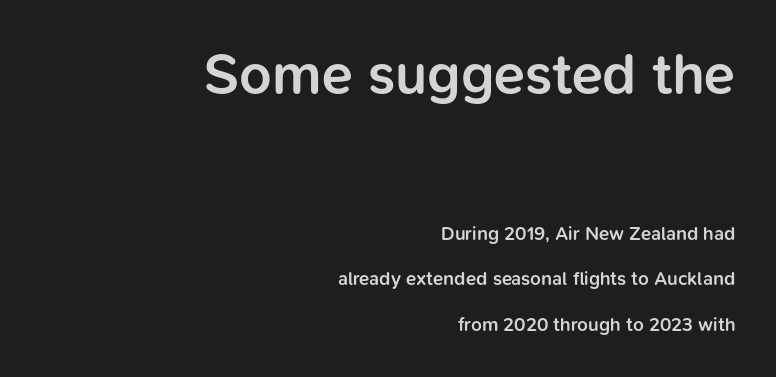
{"serif": "no", "italic": "no", "bold": "semi", "weight": "semibold", "width": "normal", "stroke_contrast": "low", "x_height": "medium", "monospaced": "no", "underline": "no", "align": "right", "line_spacing": "loose", "line_spacing_ratio": 2.38, "letter_spacing": "normal", "letter_spacing_em": 0.0, "larger_block": "first", "size_ratio": 3.0, "glyph_px": 57}
